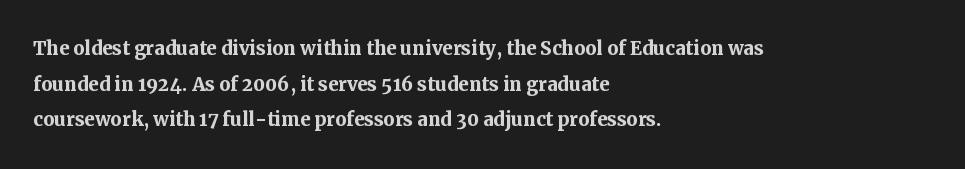
{"italic": "no", "bold": "yes", "underline": "no", "align": "left", "line_spacing": "normal", "line_spacing_ratio": 1.43, "letter_spacing": "normal", "letter_spacing_em": 0.0, "glyph_px": 25}
